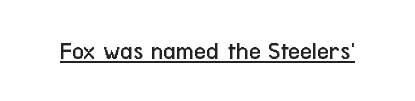
{"italic": "no", "bold": "no", "underline": "yes", "letter_spacing": "normal", "letter_spacing_em": 0.0, "glyph_px": 26}
